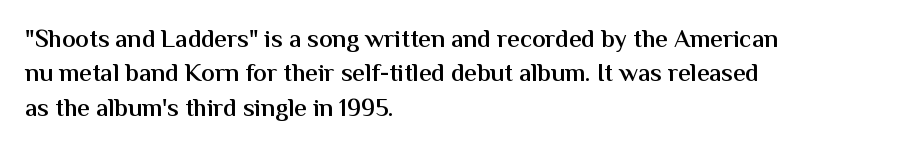
{"italic": "no", "bold": "semi", "underline": "no", "align": "left", "line_spacing": "normal", "line_spacing_ratio": 1.38, "letter_spacing": "normal", "letter_spacing_em": 0.0, "glyph_px": 25}
